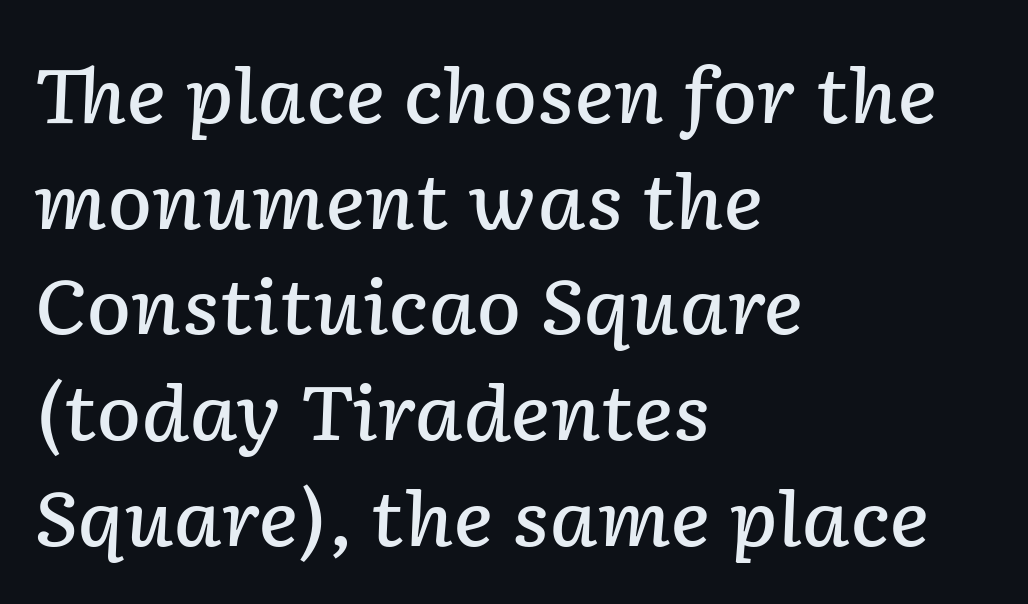
{"italic": "yes", "lean": "right", "slant_degrees": 2, "bold": "semi", "weight": "semibold", "width": "normal", "stroke_contrast": "low", "x_height": "medium", "monospaced": "no", "underline": "no", "align": "left", "line_spacing": "normal", "line_spacing_ratio": 1.41, "letter_spacing": "normal", "letter_spacing_em": 0.0, "glyph_px": 75}
